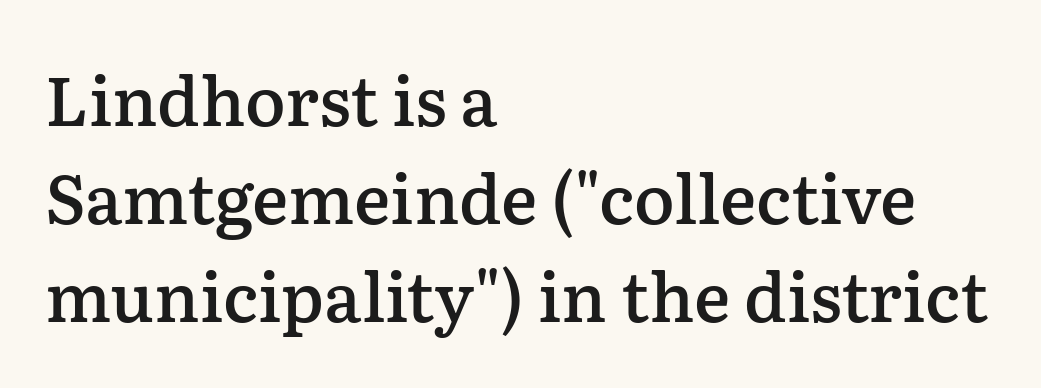
The image shows 68 px semibold serif type, upright; set left-aligned, normal line spacing (1.44x), normal letter spacing, not underlined; low stroke contrast and a medium x-height.
